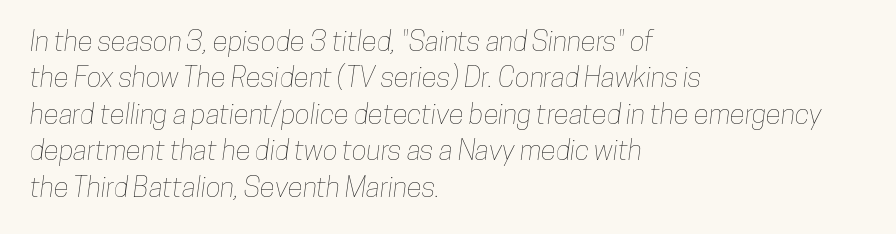
Q: Is the text underlined? A: No.
Q: How is the paragraph aligned? A: Left-aligned.
Q: Is the spacing between letters normal or unusually wide? A: Normal.
Q: Is the spacing between lines tight, normal or loose? A: Normal.
Q: Width (condensed, normal, or wide)? A: Condensed.
Q: Stroke contrast? A: Low.
Q: x-height? A: Medium.
Q: Monospaced? A: No.
